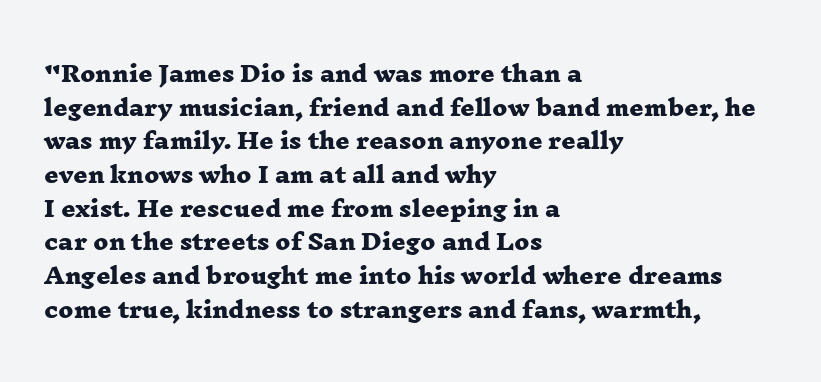
{"bold": "yes", "underline": "no", "align": "left", "line_spacing": "normal", "line_spacing_ratio": 1.53, "letter_spacing": "normal", "letter_spacing_em": 0.0, "glyph_px": 22}
